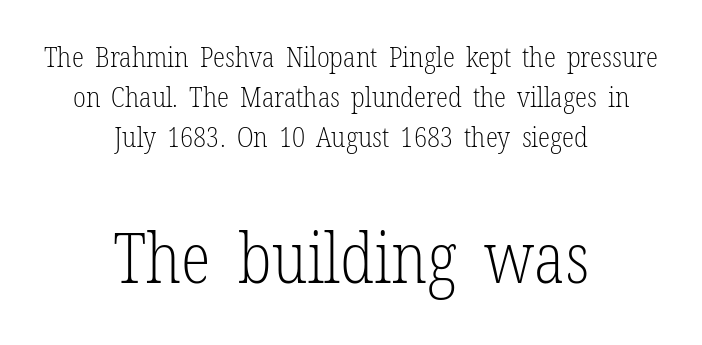
{"serif": "yes", "italic": "no", "bold": "no", "weight": "light", "width": "condensed", "stroke_contrast": "low", "x_height": "medium", "monospaced": "no", "underline": "no", "align": "center", "line_spacing": "normal", "line_spacing_ratio": 1.43, "letter_spacing": "normal", "letter_spacing_em": 0.0, "larger_block": "second", "size_ratio": 2.46, "glyph_px": 69}
